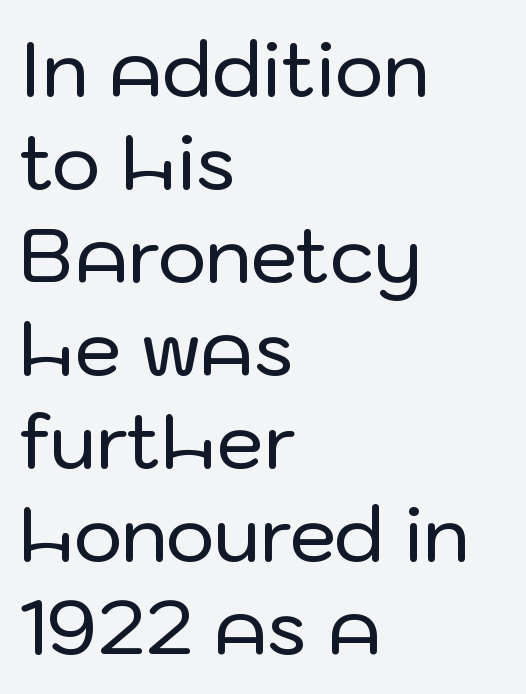
Q: Is the text italic (slanted)? A: No, it is upright.
Q: Is the typeface a serif or a sans-serif typeface? A: Sans-serif.
Q: Is the text underlined? A: No.
Q: How is the paragraph aligned? A: Left-aligned.
Q: Is the spacing between letters normal or unusually wide? A: Normal.
Q: Width (condensed, normal, or wide)? A: Normal.
Q: Stroke contrast? A: Low.
Q: x-height? A: Medium.
Q: Monospaced? A: No.
